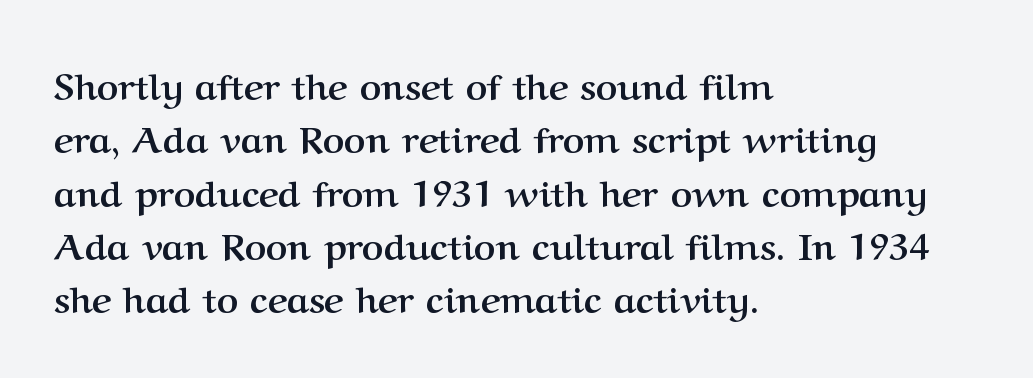
Line spacing here is normal. Stroke thickness is high; the sample reads as a true bold. Look at the bottom of the vertical strokes: they flare into serifs here. The passage is arranged the way most books set body copy — flush left. Varying glyph widths throughout — classic text-font behaviour. Posture: vertical.
